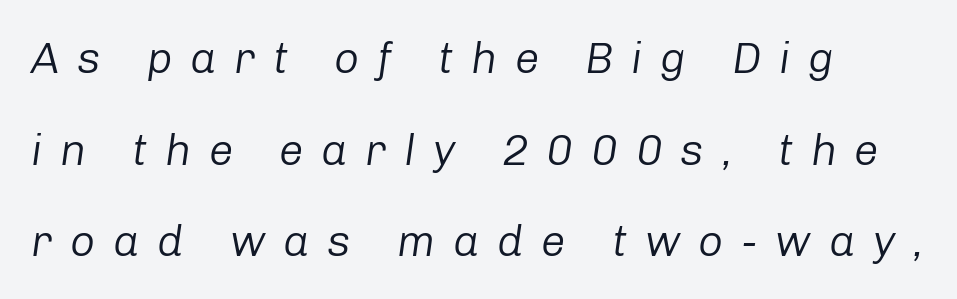
The image shows 44 px regular-weight type, italic (leaning right); set left-aligned, loose line spacing (2.08x), unusually wide letter spacing (+0.4 em), not underlined; low stroke contrast and a medium x-height.
